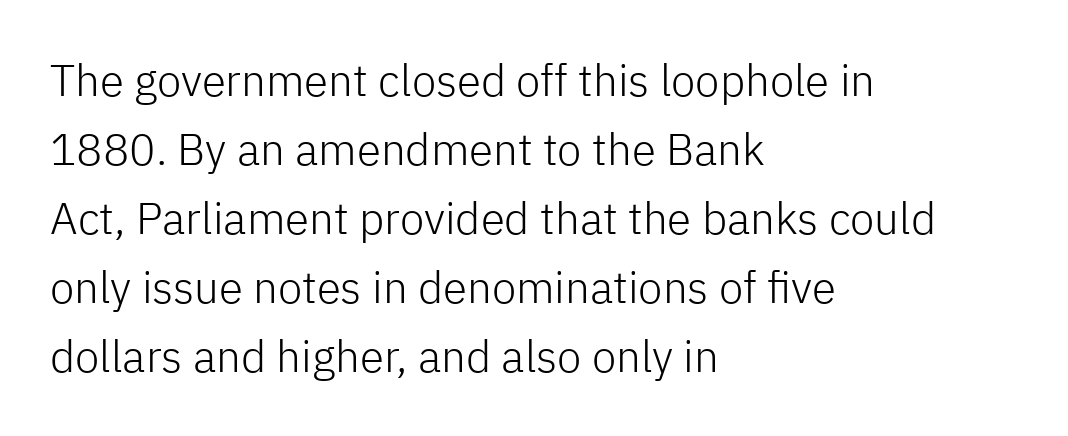
{"serif": "no", "italic": "no", "bold": "no", "weight": "light", "width": "normal", "stroke_contrast": "low", "x_height": "medium", "monospaced": "no", "underline": "no", "align": "left", "line_spacing": "normal", "line_spacing_ratio": 1.57, "letter_spacing": "normal", "letter_spacing_em": 0.0, "glyph_px": 44}
